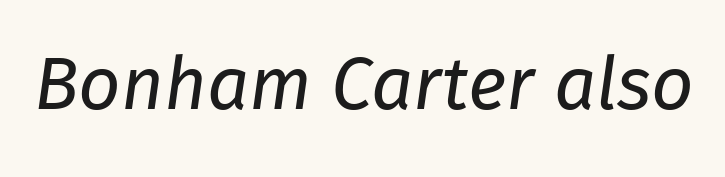
Q: Is the text bold? A: No.
Q: Is the text italic (slanted)? A: Yes, it leans right by about 8 degrees.
Q: Is the text underlined? A: No.
Q: Is the spacing between letters normal or unusually wide? A: Normal.
Q: Width (condensed, normal, or wide)? A: Normal.
Q: Stroke contrast? A: Low.
Q: x-height? A: Medium.
Q: Monospaced? A: No.
